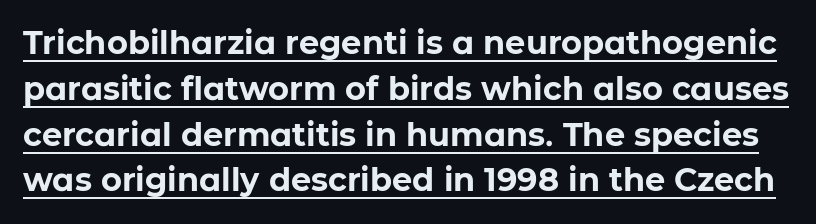
Do the characters align in a grid? No, the font is proportional. This rendering features underlined lettering. Look at the bottom of the vertical strokes: they stop flat, with no serifs. The line texture is even and compact thanks to regular tracking.
